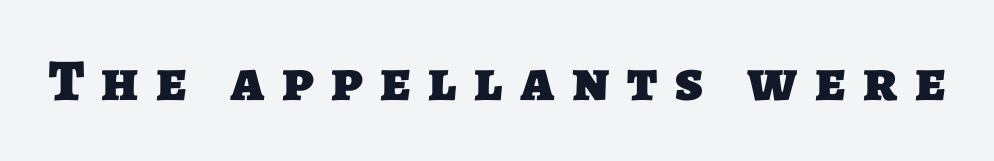
Nobody drew a line under any word here. This is sans-serif lettering, the kind often seen on screens and signage. As a designer I'd log this as weight 700, bold. Tracking here is generous; glyphs stand well apart from one another. These lines are rendered in a variable-pitch font.
